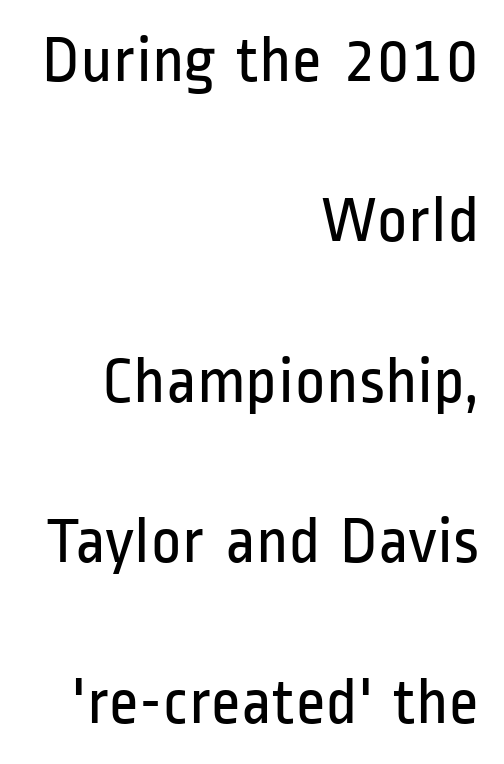
The image shows 66 px regular-weight, condensed sans-serif type, upright; set right-aligned, loose line spacing (2.43x), normal letter spacing, not underlined; low stroke contrast and a medium x-height.
